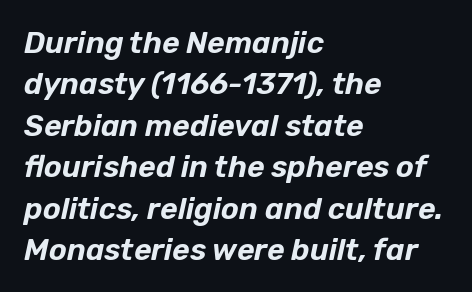
Looking at the ascenders, they clearly lean. Normally led — the rows are evenly, conventionally spaced. How are the letters spaced? Ordinarily, with no added tracking. This sample has the flowing, uneven cadence of proportional lettering. Beneath every word, the page is bare. The compositor pushed each line to the left boundary.
